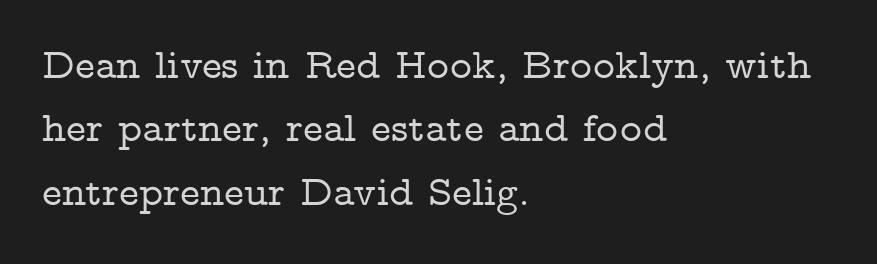
Q: Is the text italic (slanted)? A: No, it is upright.
Q: Is the typeface a serif or a sans-serif typeface? A: Serif.
Q: Is the text underlined? A: No.
Q: How is the paragraph aligned? A: Left-aligned.
Q: Is the spacing between letters normal or unusually wide? A: Normal.
Q: Is the spacing between lines tight, normal or loose? A: Normal.
Q: Width (condensed, normal, or wide)? A: Wide.
Q: Stroke contrast? A: Low.
Q: x-height? A: Medium.
Q: Monospaced? A: No.
